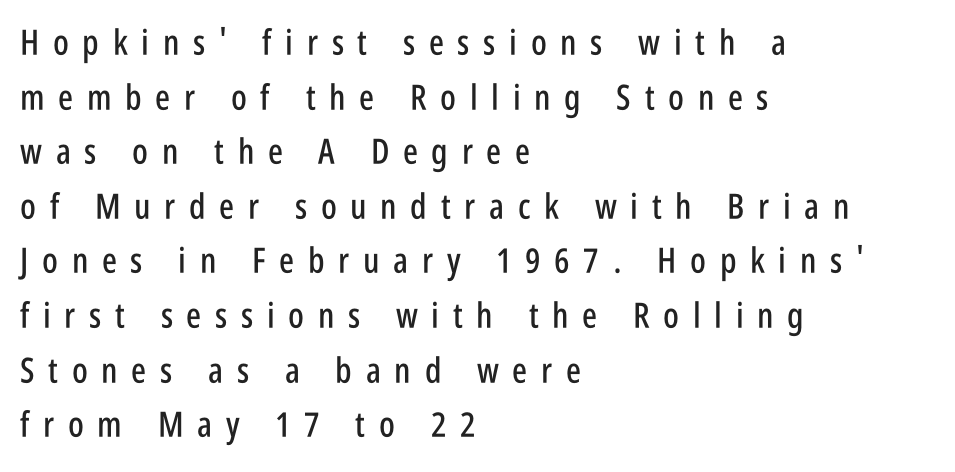
The image shows 35 px condensed sans-serif type, upright; set left-aligned, normal line spacing (1.56x), unusually wide letter spacing (+0.39 em), not underlined; low stroke contrast and a large x-height.
